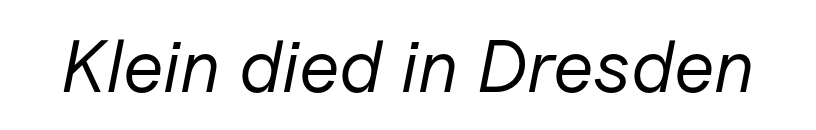
Letters have the restrained weight of plain body copy at most. Looks like regular typesetting: each glyph gets only the width it needs. Check the space under the baseline: it is left empty. The axis of the letterforms is tilted away from vertical.
